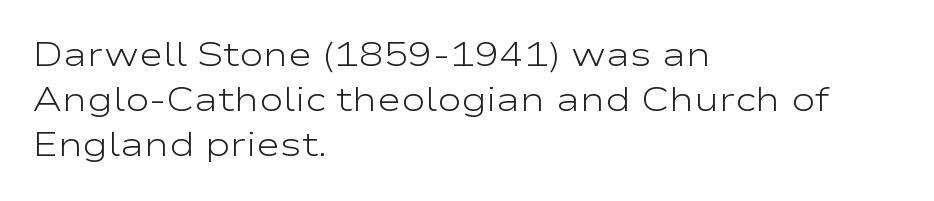
Q: Is the text bold? A: No.
Q: Is the text italic (slanted)? A: No, it is upright.
Q: Is the typeface a serif or a sans-serif typeface? A: Sans-serif.
Q: Is the text underlined? A: No.
Q: How is the paragraph aligned? A: Left-aligned.
Q: Is the spacing between letters normal or unusually wide? A: Normal.
Q: Is the spacing between lines tight, normal or loose? A: Normal.
Q: Width (condensed, normal, or wide)? A: Wide.
Q: Stroke contrast? A: Low.
Q: x-height? A: Medium.
Q: Monospaced? A: No.
